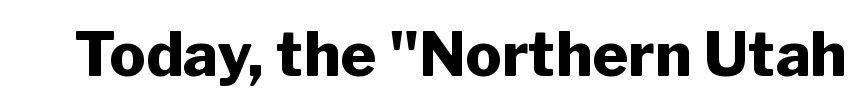
Does the weight exceed regular? Yes, all the way to bold. The passage shown is typed in a proportional face where columns would drift. Type style note: lacks serifs. Between one letter and the next there's only the usual sliver of space. The baseline area is clear. Italic? Not at all — the glyphs are vertical.
